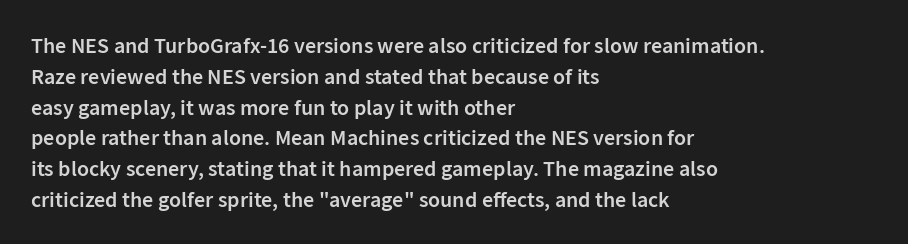
Q: Is the text bold? A: Semi-bold.
Q: Is the text italic (slanted)? A: No, it is upright.
Q: Is the text underlined? A: No.
Q: How is the paragraph aligned? A: Left-aligned.
Q: Is the spacing between letters normal or unusually wide? A: Normal.
Q: Is the spacing between lines tight, normal or loose? A: Normal.
